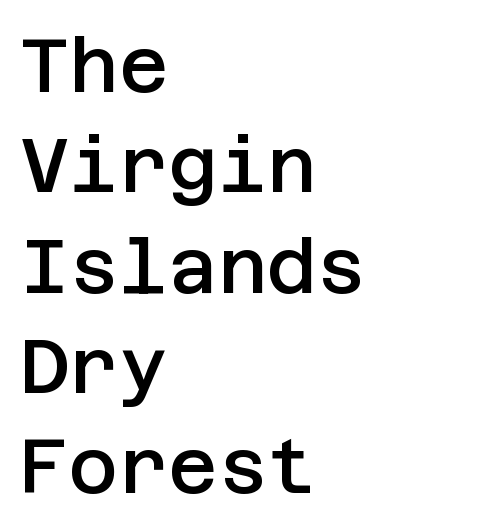
These lines keep a tight, regular rhythm from letter to letter. The rag falls on the right side of this text block. Italic? Not at all — the glyphs are vertical. Summary of weight: moderately heavy, a semibold. Leading: standard.
